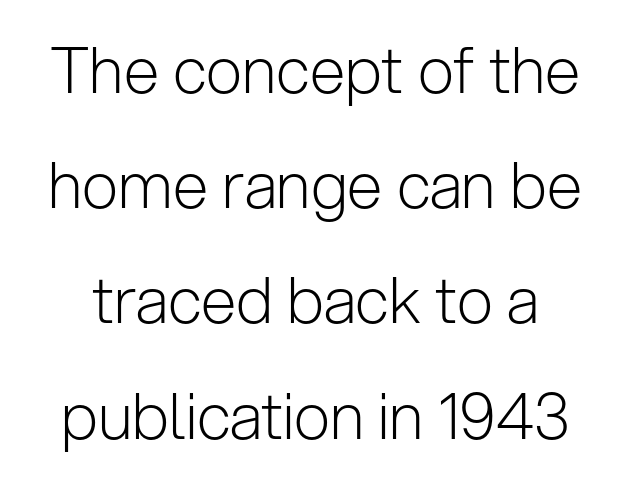
The image shows 64 px light sans-serif type, upright; set line spacing 1.8x, normal letter spacing, not underlined; low stroke contrast and a medium x-height.
